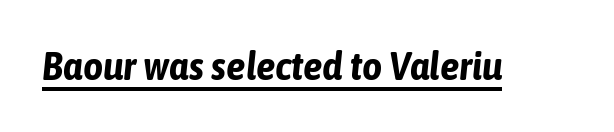
These lines keep a tight, regular rhythm from letter to letter. Thick stems and heavy bowls — unmistakably bold. Is there an underline? Yes — a line sits under the letters. This is oblique type, the kind used for emphasis or titles. Think of a printed novel: that variable character pitch is what you see here.
